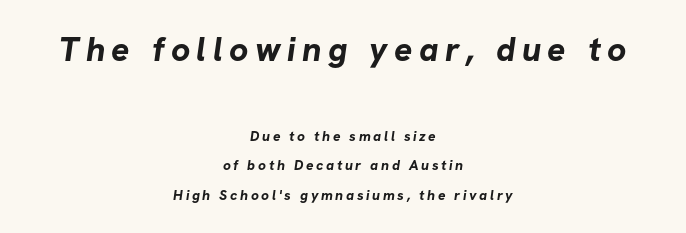
Q: Is the text bold? A: Yes.
Q: Is the typeface a serif or a sans-serif typeface? A: Sans-serif.
Q: Is the text underlined? A: No.
Q: How is the paragraph aligned? A: Centered.
Q: Is the spacing between lines tight, normal or loose? A: Loose.
Q: Which block of text is set in a larger size, the first (top) or the second (bottom)? A: The first (top) one.
Q: Width (condensed, normal, or wide)? A: Normal.
Q: Stroke contrast? A: Low.
Q: x-height? A: Medium.
Q: Monospaced? A: No.
